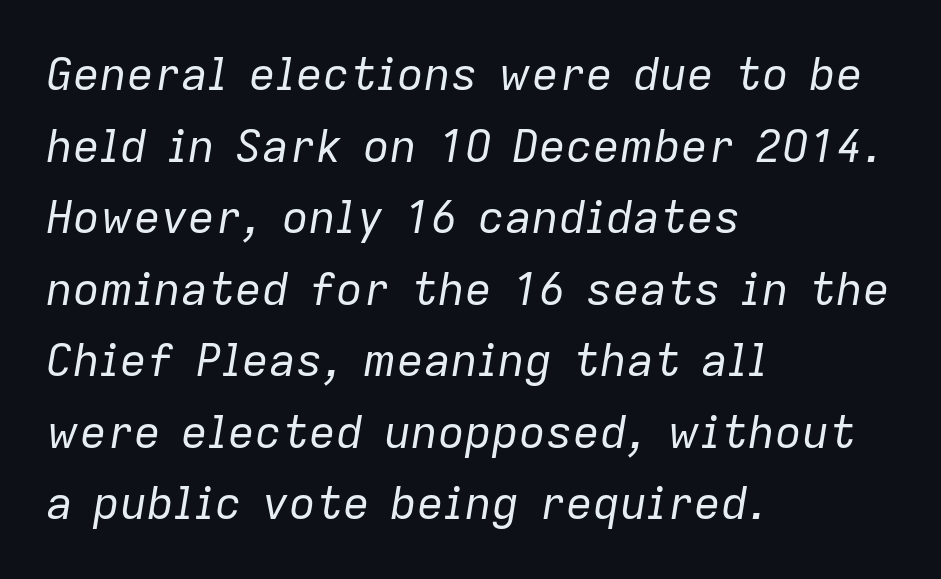
Note the varied advance widths — an 'i' is clearly narrower than an 'm'. The foot of each line stays bare and open. There's an unmistakable incline to the writing here. This rendering leaves character spacing at its baseline value.
